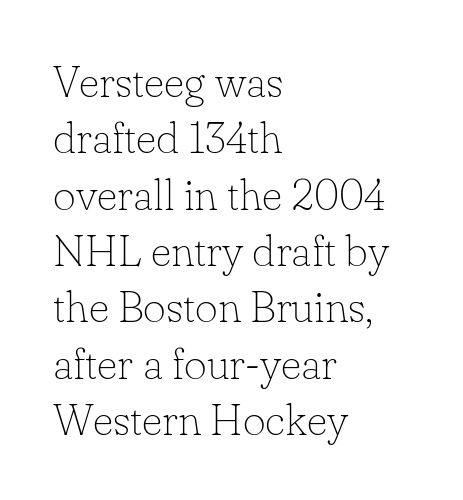
Underline: absent. Caption: face not bold, strokes unweighted. The letters carry serifs — small finishing strokes at the ends of their stems. Do the characters align in a grid? No, the font is proportional.
